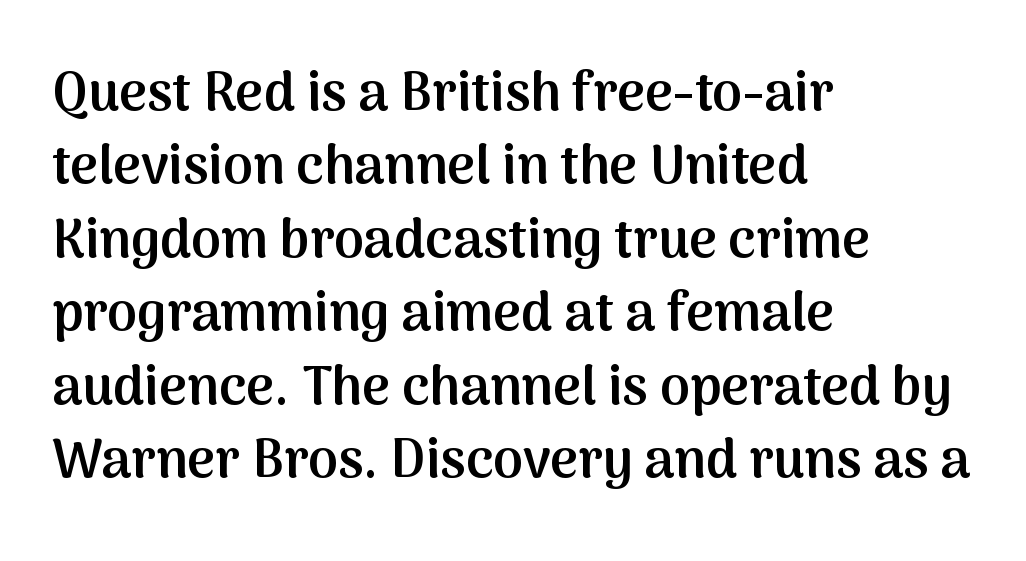
The image shows 54 px semibold sans-serif type, upright; set left-aligned, normal line spacing (1.36x), normal letter spacing, not underlined; medium stroke contrast and a medium x-height.
